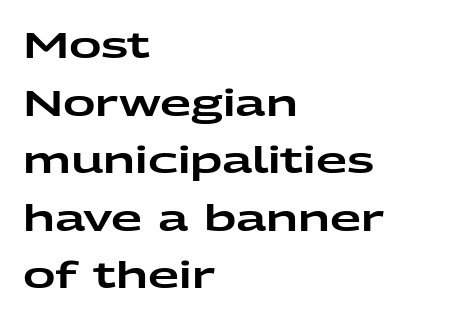
Q: Is the text italic (slanted)? A: No, it is upright.
Q: Is the typeface a serif or a sans-serif typeface? A: Sans-serif.
Q: Is the text underlined? A: No.
Q: How is the paragraph aligned? A: Left-aligned.
Q: Is the spacing between letters normal or unusually wide? A: Normal.
Q: Is the spacing between lines tight, normal or loose? A: Normal.
Q: Width (condensed, normal, or wide)? A: Wide.
Q: Stroke contrast? A: Low.
Q: x-height? A: Medium.
Q: Monospaced? A: No.
